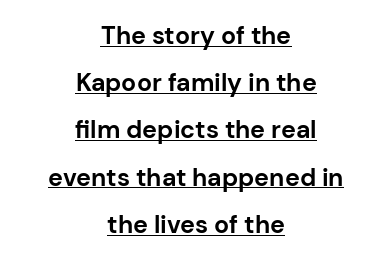
The image shows 25 px bold type, upright; set centered, line spacing 1.89x, normal letter spacing, underlined.
